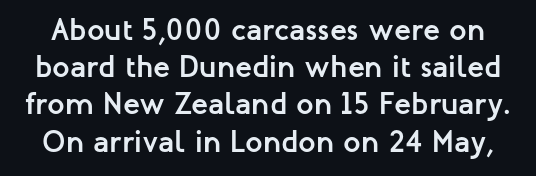
{"serif": "no", "italic": "no", "bold": "yes", "weight": "semibold", "width": "normal", "stroke_contrast": "low", "x_height": "medium", "monospaced": "no", "underline": "no", "line_spacing_ratio": 1.2, "letter_spacing": "normal", "letter_spacing_em": 0.0, "glyph_px": 31}
